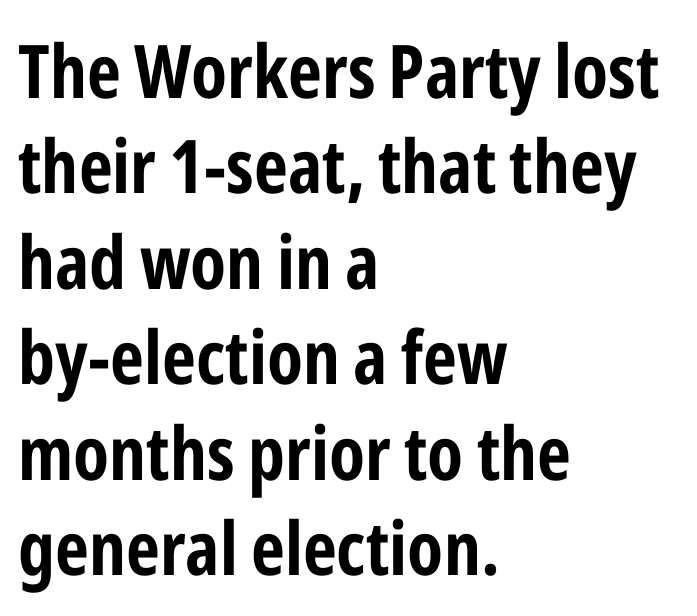
Anything drawn beneath the words? Only blank space. Check where the strokes stop: nothing finishes them off — pure sans. A typesetter would call this leading conventional body-copy spacing. Is the block centered? No — it sits flush against the left margin. The letters sit at their default tracking, neither squeezed nor spread. The specimen reads as upright at a glance.
